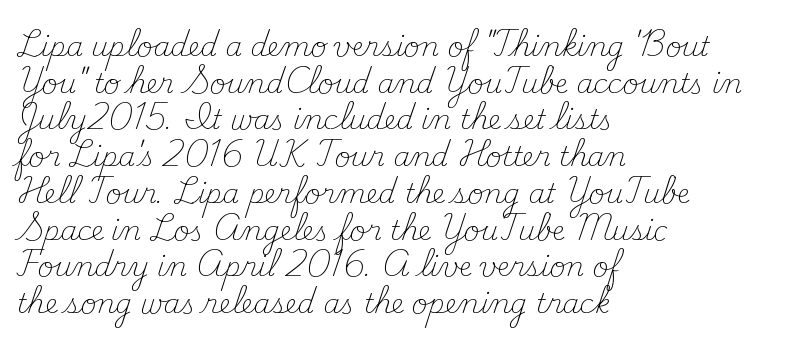
{"bold": "no", "underline": "no", "align": "left", "line_spacing": "normal", "line_spacing_ratio": 1.36, "letter_spacing": "normal", "letter_spacing_em": 0.0, "glyph_px": 27}
